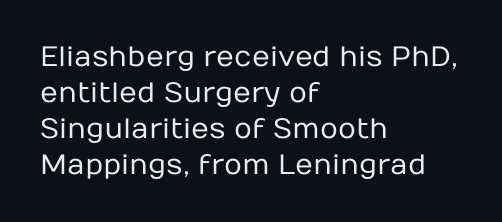
{"serif": "no", "italic": "no", "bold": "no", "weight": "regular", "width": "normal", "stroke_contrast": "low", "x_height": "medium", "monospaced": "no", "underline": "no", "align": "left", "line_spacing": "normal", "line_spacing_ratio": 1.28, "letter_spacing": "normal", "letter_spacing_em": 0.0, "glyph_px": 28}
